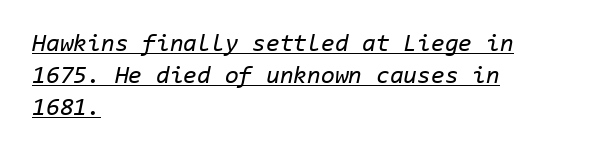
The image shows 25 px text type, italic (leaning right); set left-aligned, normal line spacing (1.28x), normal letter spacing, underlined.
